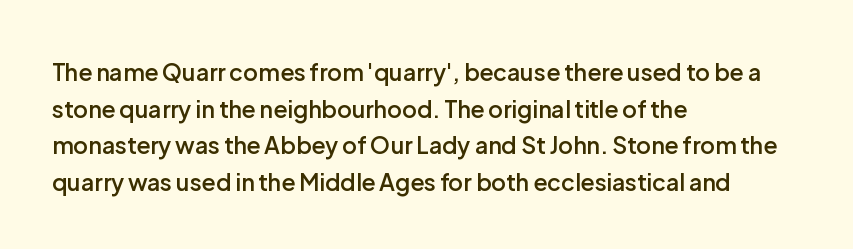
{"italic": "no", "bold": "semi", "underline": "no", "align": "left", "line_spacing": "normal", "line_spacing_ratio": 1.59, "letter_spacing": "normal", "letter_spacing_em": 0.0, "glyph_px": 23}
